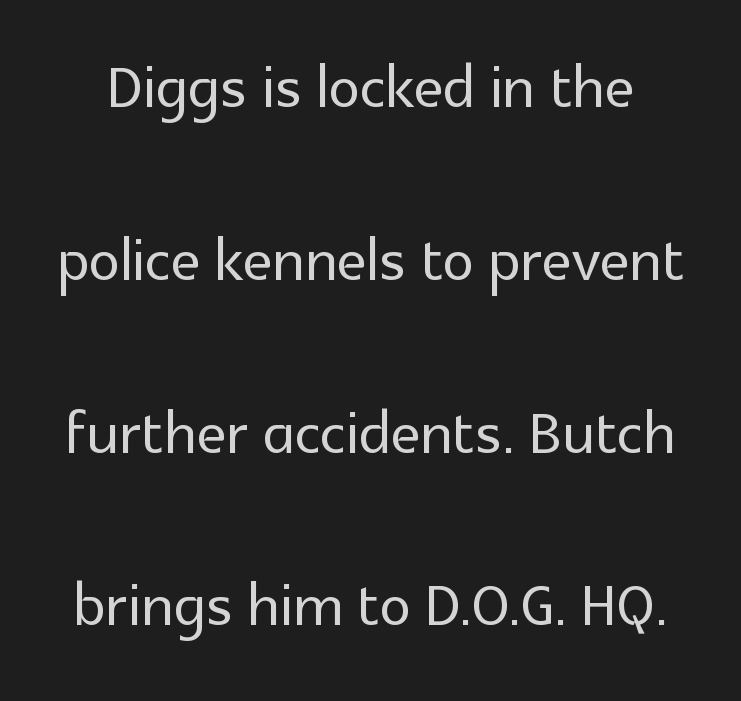
Q: Is the text italic (slanted)? A: No, it is upright.
Q: Is the typeface a serif or a sans-serif typeface? A: Sans-serif.
Q: Is the text underlined? A: No.
Q: Is the spacing between letters normal or unusually wide? A: Normal.
Q: Is the spacing between lines tight, normal or loose? A: Loose.
Q: Width (condensed, normal, or wide)? A: Normal.
Q: x-height? A: Medium.
Q: Monospaced? A: No.
